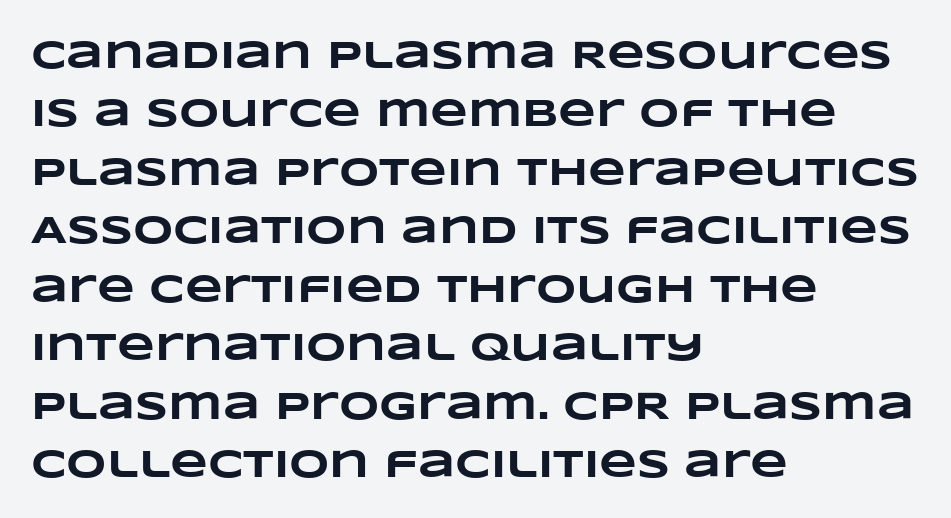
Q: Is the text bold? A: Yes.
Q: Is the text underlined? A: No.
Q: How is the paragraph aligned? A: Left-aligned.
Q: Is the spacing between letters normal or unusually wide? A: Normal.
Q: Is the spacing between lines tight, normal or loose? A: Normal.
Q: Width (condensed, normal, or wide)? A: Wide.
Q: Stroke contrast? A: Low.
Q: x-height? A: Large.
Q: Monospaced? A: No.
